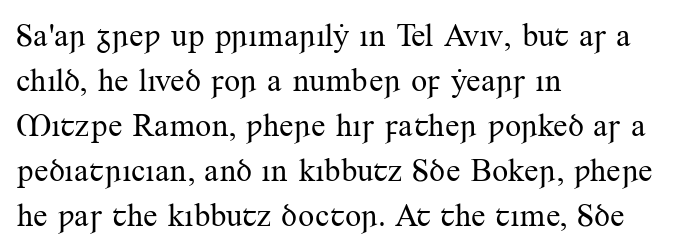
Q: Is the text bold? A: No.
Q: Is the text italic (slanted)? A: No, it is upright.
Q: Is the typeface a serif or a sans-serif typeface? A: Serif.
Q: Is the text underlined? A: No.
Q: How is the paragraph aligned? A: Left-aligned.
Q: Is the spacing between letters normal or unusually wide? A: Normal.
Q: Is the spacing between lines tight, normal or loose? A: Normal.
Q: Width (condensed, normal, or wide)? A: Normal.
Q: Stroke contrast? A: Medium.
Q: x-height? A: Small.
Q: Monospaced? A: No.
